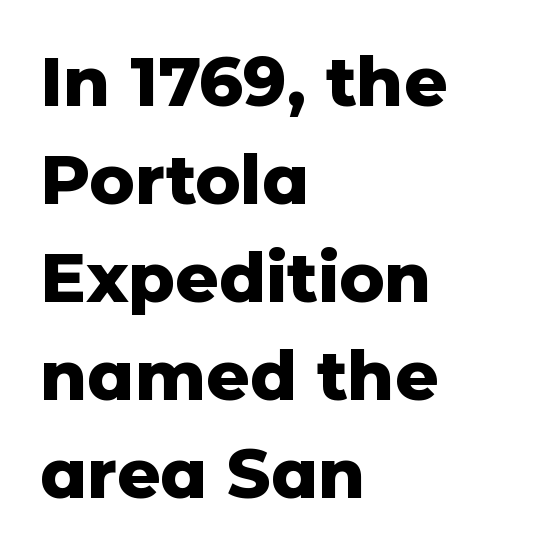
The image shows 68 px heavy sans-serif type, upright; set left-aligned, normal line spacing (1.44x), normal letter spacing, not underlined; low stroke contrast and a medium x-height.
